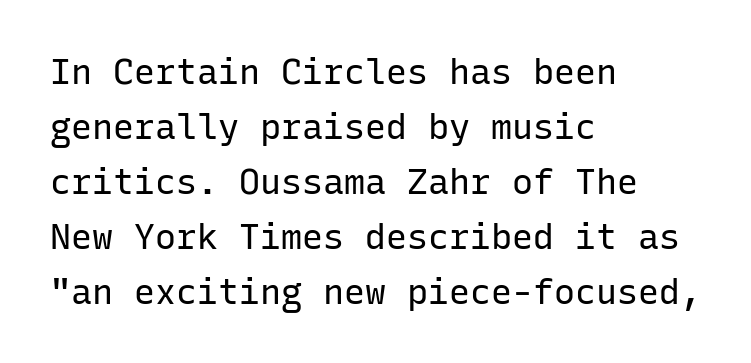
A normal amount of white space separates one row of letters from the next. Unbolded letterforms with no extra heft. Students, note that the glyphs here touch the page at normal intervals. Vertical strokes here are truly vertical. All the whitespace from short lines collects on the right. Note the uniform advance width — an 'i' takes as much space as an 'm'.
